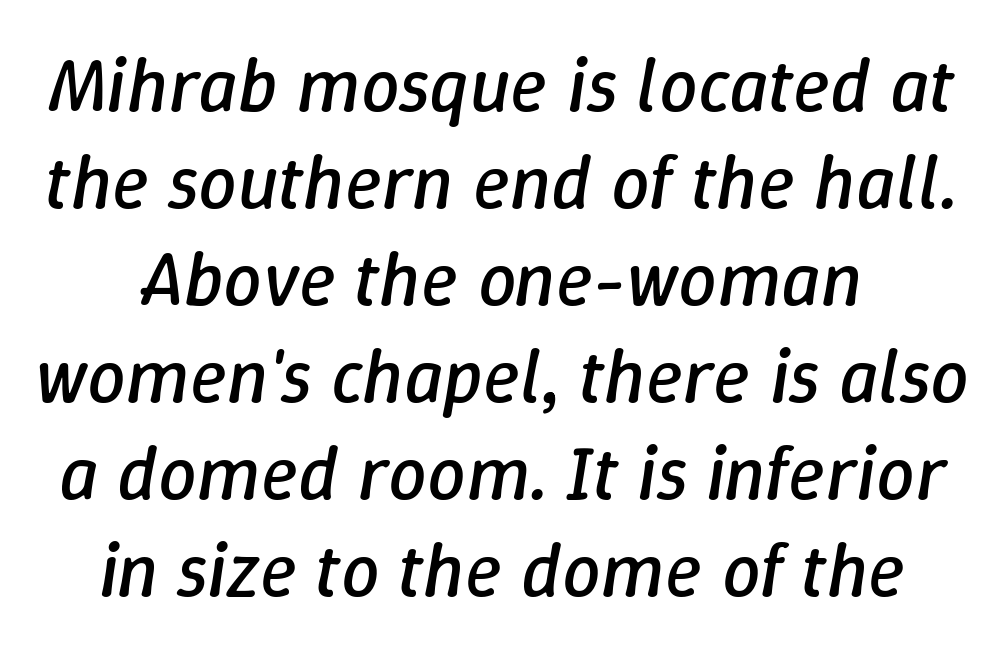
Q: Is the text bold? A: No.
Q: Is the text italic (slanted)? A: Yes, it leans right by about 9 degrees.
Q: Is the text underlined? A: No.
Q: Is the spacing between letters normal or unusually wide? A: Normal.
Q: Is the spacing between lines tight, normal or loose? A: Normal.
Q: Width (condensed, normal, or wide)? A: Normal.
Q: Stroke contrast? A: Low.
Q: x-height? A: Medium.
Q: Monospaced? A: No.
